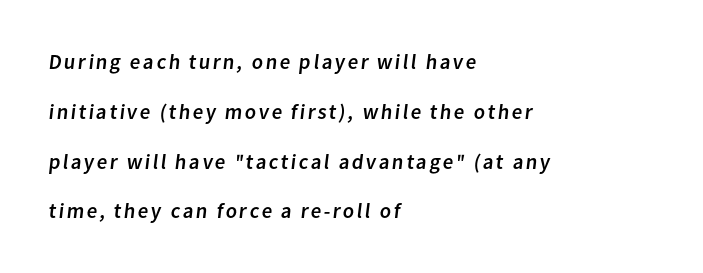
The specimen omits any rule beneath the text block's lines. This block would shrink considerably if given ordinary leading; it's expanded now. Line beginnings align vertically; line endings do not.
